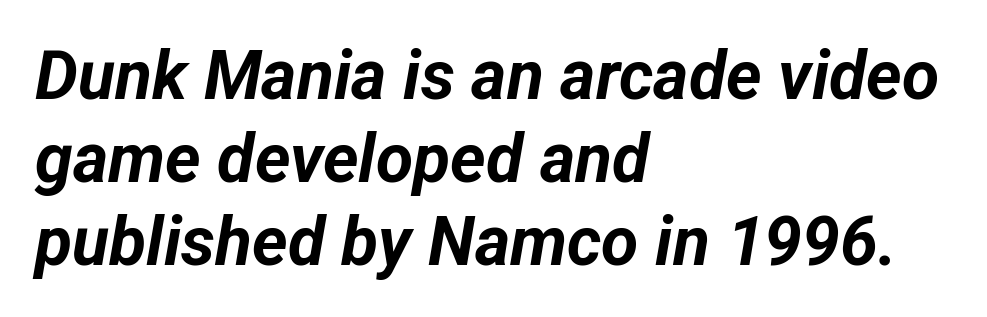
The image shows 68 px bold type, italic (leaning right); set left-aligned, line spacing 1.22x, normal letter spacing, not underlined; low stroke contrast and a medium x-height.
